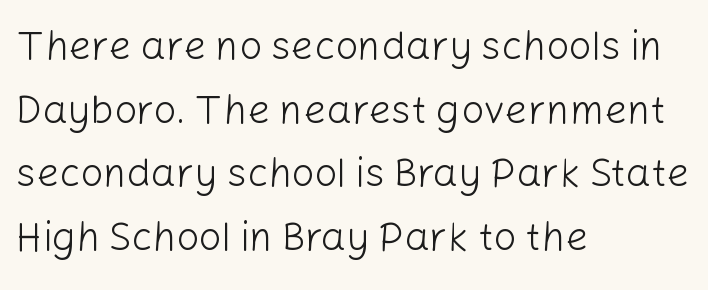
The passage shown is typed in a proportional face where columns would drift. Letters rest on an invisible, unmarked baseline. This sample uses plain, unmodified letter spacing. In terms of letterform style, serifs are entirely absent.
